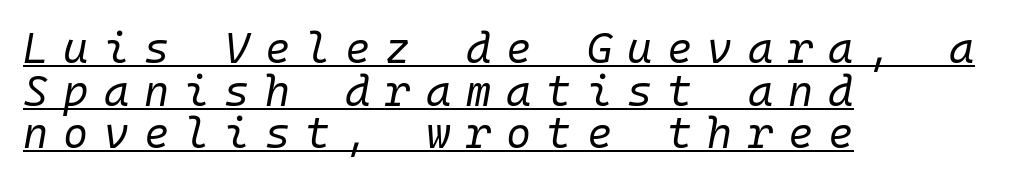
Stems and bowls with no extra thickness — not bold. The ragged edge is on the right, which tells us the setting is flush left. Rendered with sloped, italic letterforms. The passage shown is underscored from start to finish. The rendering inserts visible extra space after every character. Reading down the column, the eye jumps only a short way to each next line.
